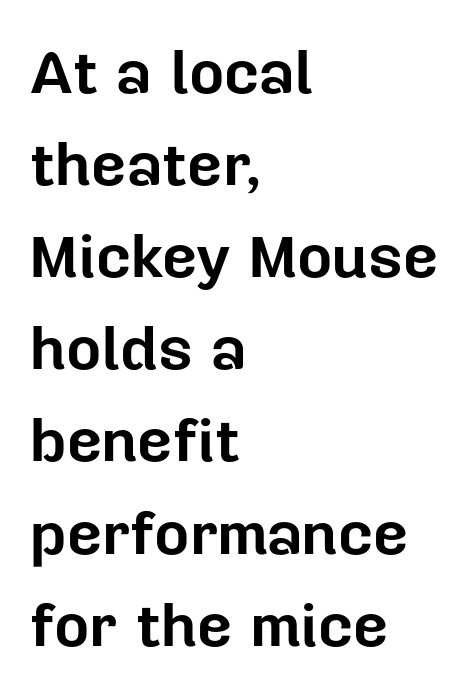
The image shows 61 px bold sans-serif type, upright; set left-aligned, normal line spacing (1.51x), normal letter spacing, not underlined; low stroke contrast and a medium x-height.
